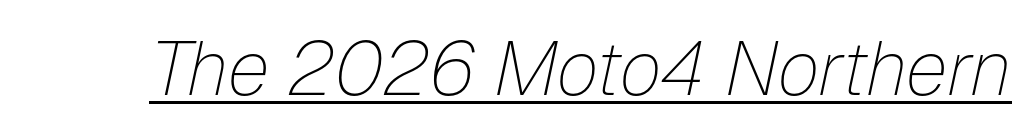
The image shows 76 px thin type, italic (leaning right); set normal letter spacing, underlined; low stroke contrast and a medium x-height.
